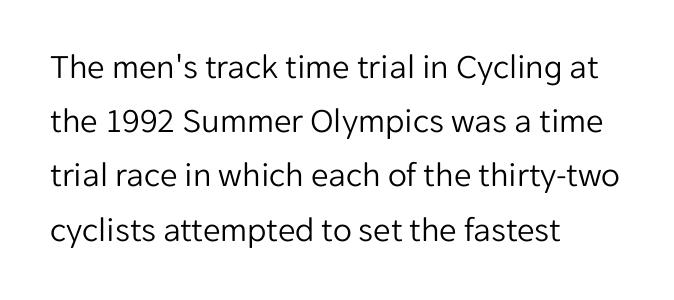
The face used here is rendered with its standard letterfit. The rows are spaced the way most documents space them. A typesetter would call this proportional, since set widths differ per character. Lines of text with bare space underneath. A quiet, ordinary-to-light weight characterises the typeface.
